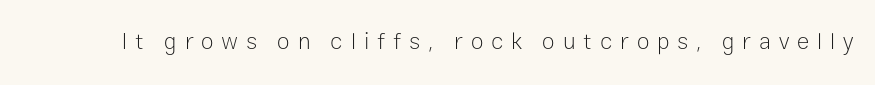
Caption: face not bold, strokes unweighted. This sample uses an upright cut, with every glyph sitting square on the baseline. Any mark beneath the type? The region is blank. This sample uses expanded letter spacing, leaving extra air between glyphs.
